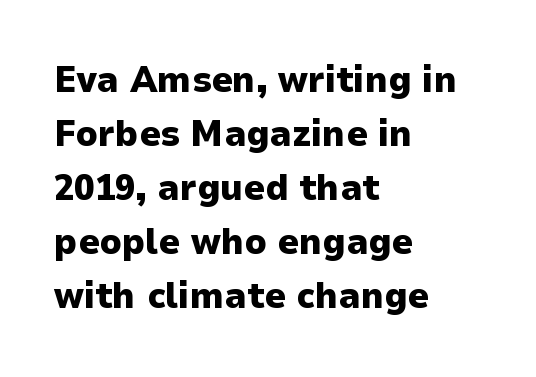
Honestly, there is no underline to notice here at all. The lettering holds an erect, upright posture throughout. Here the glyphs are tracked normally, forming tight word shapes. The typesetter chose a ragged-right arrangement here. The letters advance in unequal steps, a hallmark of proportional type. In terms of leading, this rendering sits right in the middle.
